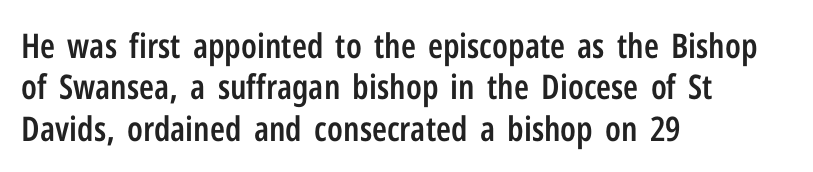
You can tell from the bare stems that sans-serif type was used. A fair bit of extra ink — the face is semibold, not bold. Character widths vary here, with narrow letters taking less room than wide ones. The tracking reads as untouched default to a designer's eye. Characters remain perfectly vertical along every line.
